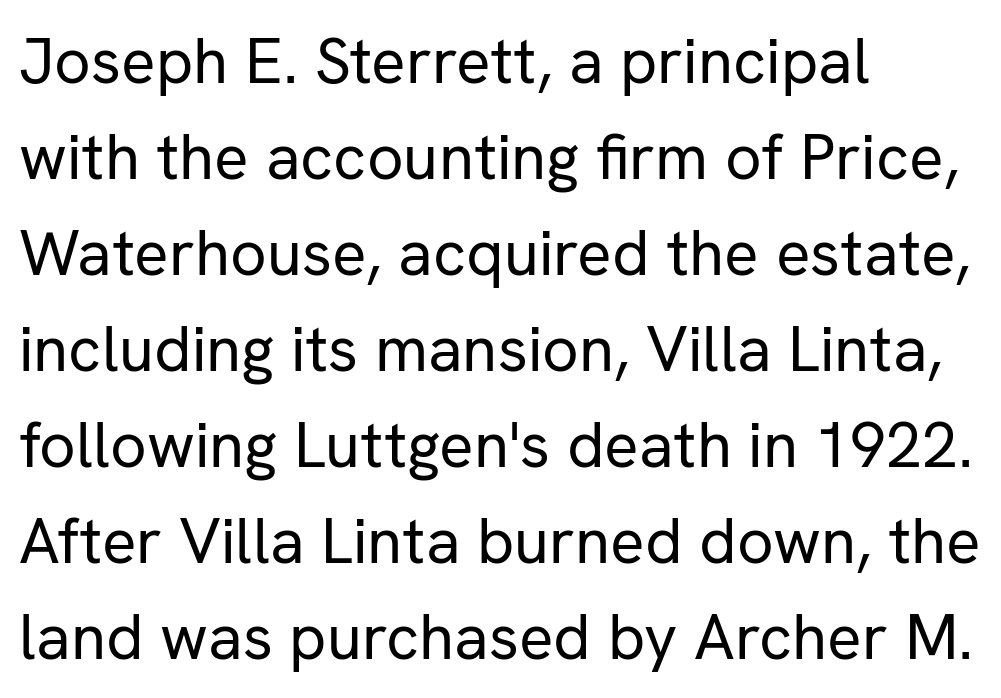
The image shows 64 px regular-weight sans-serif type, upright; set left-aligned, normal line spacing (1.5x), normal letter spacing, not underlined; low stroke contrast and a medium x-height.
